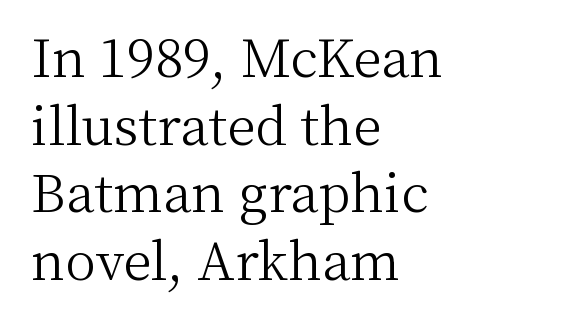
{"serif": "yes", "italic": "no", "bold": "no", "weight": "light", "width": "normal", "stroke_contrast": "medium", "x_height": "medium", "monospaced": "no", "underline": "no", "align": "left", "line_spacing": "normal", "line_spacing_ratio": 1.3, "letter_spacing": "normal", "letter_spacing_em": 0.0, "glyph_px": 52}
